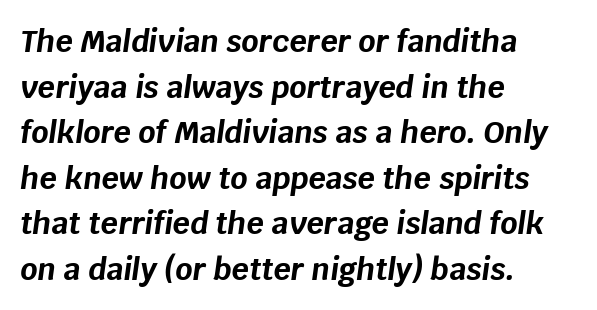
Q: Is the text bold? A: Yes.
Q: Is the text italic (slanted)? A: Yes, it leans right by about 8 degrees.
Q: Is the text underlined? A: No.
Q: How is the paragraph aligned? A: Left-aligned.
Q: Is the spacing between letters normal or unusually wide? A: Normal.
Q: Is the spacing between lines tight, normal or loose? A: Normal.
Q: Width (condensed, normal, or wide)? A: Normal.
Q: Stroke contrast? A: Low.
Q: x-height? A: Large.
Q: Monospaced? A: No.
